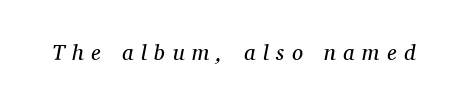
{"italic": "yes", "lean": "right", "slant_degrees": 11, "bold": "no", "underline": "no", "letter_spacing": "wide", "letter_spacing_em": 0.34, "glyph_px": 22}
